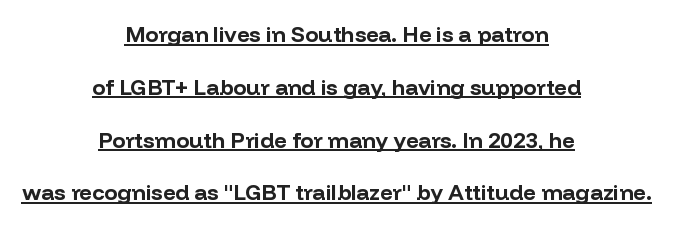
{"italic": "no", "bold": "yes", "underline": "yes", "align": "center", "line_spacing": "loose", "line_spacing_ratio": 2.4, "letter_spacing": "normal", "letter_spacing_em": 0.0, "glyph_px": 22}
